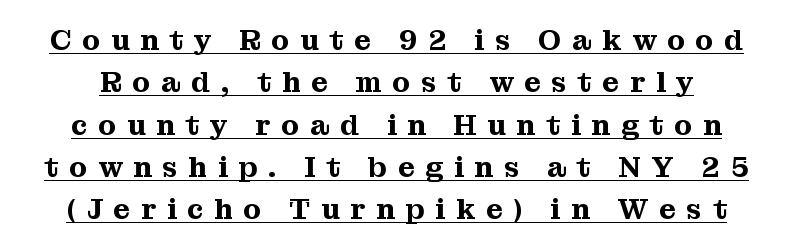
The image shows 29 px serif type, upright; set normal line spacing (1.46x), unusually wide letter spacing (+0.37 em), underlined; medium stroke contrast and a medium x-height.
